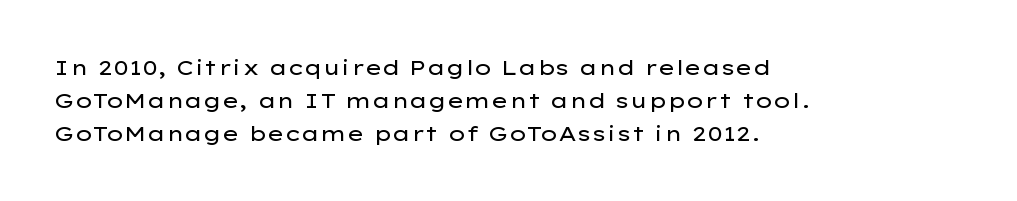
The image shows 21 px text type, upright; set left-aligned, normal line spacing (1.57x), normal letter spacing, not underlined.
